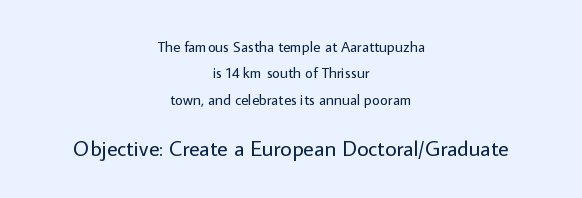
The image shows 22 px text type, upright; set centered, line spacing 1.76x, normal letter spacing, not underlined; the second (bottom) block is 1.47x larger.
